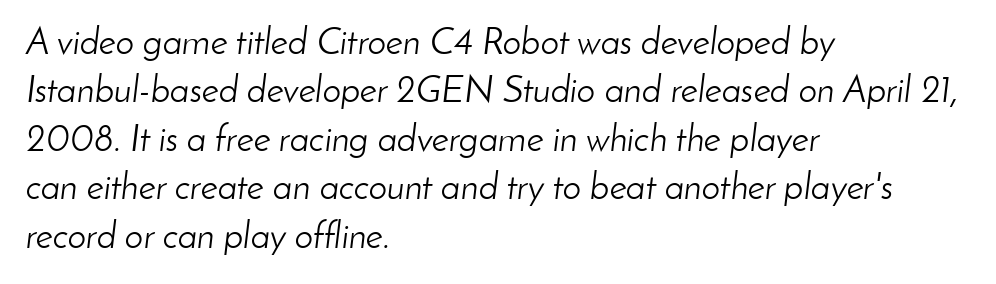
{"italic": "yes", "lean": "right", "slant_degrees": 8, "bold": "no", "weight": "light", "width": "normal", "stroke_contrast": "low", "x_height": "small", "monospaced": "no", "underline": "no", "align": "left", "line_spacing": "normal", "line_spacing_ratio": 1.31, "letter_spacing": "normal", "letter_spacing_em": 0.0, "glyph_px": 37}
